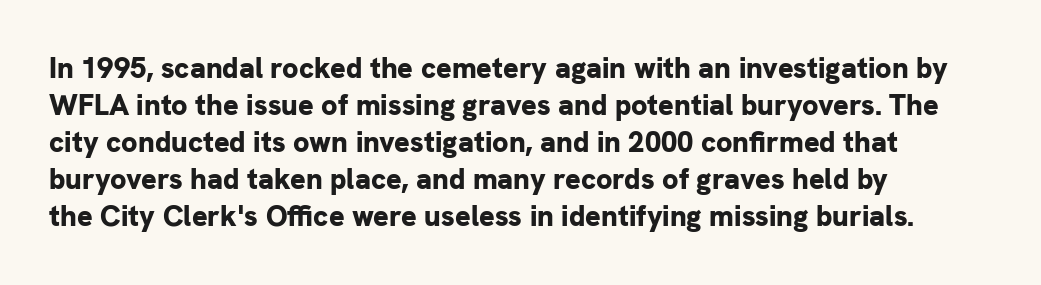
The image shows 29 px bold sans-serif type, upright; set left-aligned, normal line spacing (1.28x), normal letter spacing, not underlined; low stroke contrast and a medium x-height.
